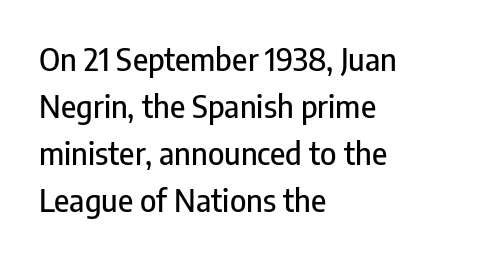
Q: Is the text italic (slanted)? A: No, it is upright.
Q: Is the typeface a serif or a sans-serif typeface? A: Sans-serif.
Q: Is the text underlined? A: No.
Q: How is the paragraph aligned? A: Left-aligned.
Q: Is the spacing between letters normal or unusually wide? A: Normal.
Q: Is the spacing between lines tight, normal or loose? A: Normal.
Q: Width (condensed, normal, or wide)? A: Condensed.
Q: Stroke contrast? A: Low.
Q: x-height? A: Medium.
Q: Monospaced? A: No.
